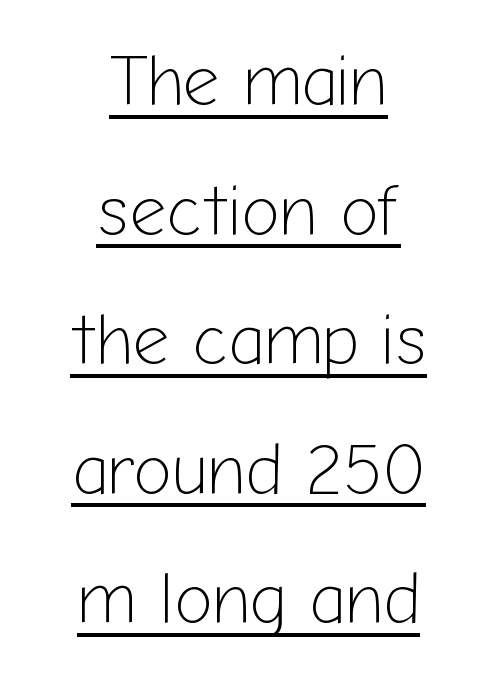
Character widths vary here, with narrow letters taking less room than wide ones. Check the space under the baseline: a stroke is drawn there. Style check: upright. One-word summary of the alignment: center. The text was rendered using a sans face with plain stroke endings.
